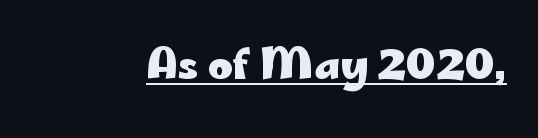
Is this a fixed-width face? No — the glyphs have proportional, varying widths. Type style note: lacks serifs. Quick note: not italic, upright. What weight is shown? A full bold with thick strokes. A typographer would call this underscored text. The line texture is even and compact thanks to regular tracking.
